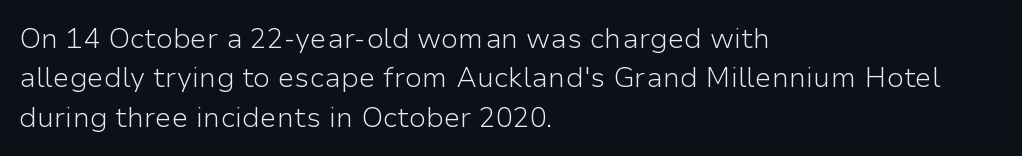
{"serif": "no", "italic": "no", "bold": "no", "weight": "light", "width": "normal", "stroke_contrast": "low", "x_height": "medium", "monospaced": "no", "underline": "no", "align": "left", "line_spacing": "normal", "line_spacing_ratio": 1.41, "letter_spacing": "normal", "letter_spacing_em": 0.0, "glyph_px": 28}
